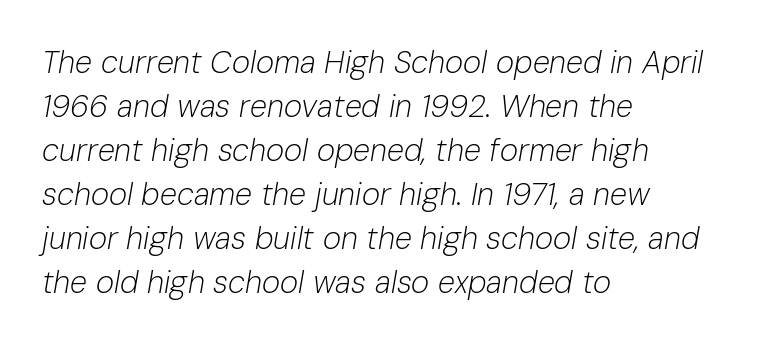
The image shows 31 px light type, italic (leaning right); set left-aligned, normal line spacing (1.42x), normal letter spacing, not underlined; low stroke contrast and a medium x-height.
